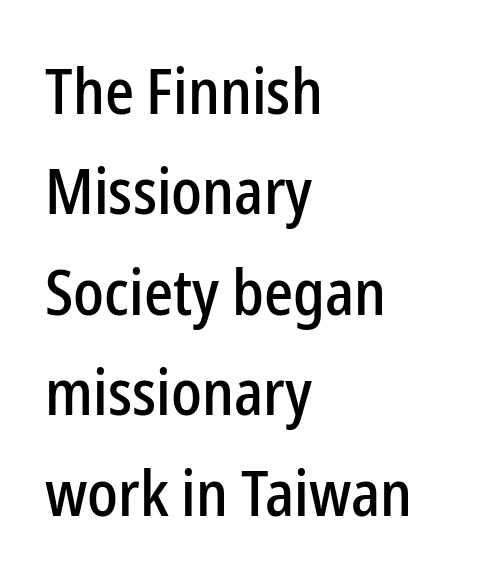
Q: Is the text italic (slanted)? A: No, it is upright.
Q: Is the typeface a serif or a sans-serif typeface? A: Sans-serif.
Q: Is the text underlined? A: No.
Q: How is the paragraph aligned? A: Left-aligned.
Q: Is the spacing between letters normal or unusually wide? A: Normal.
Q: Is the spacing between lines tight, normal or loose? A: Normal.
Q: Width (condensed, normal, or wide)? A: Condensed.
Q: Stroke contrast? A: Low.
Q: x-height? A: Medium.
Q: Monospaced? A: No.
